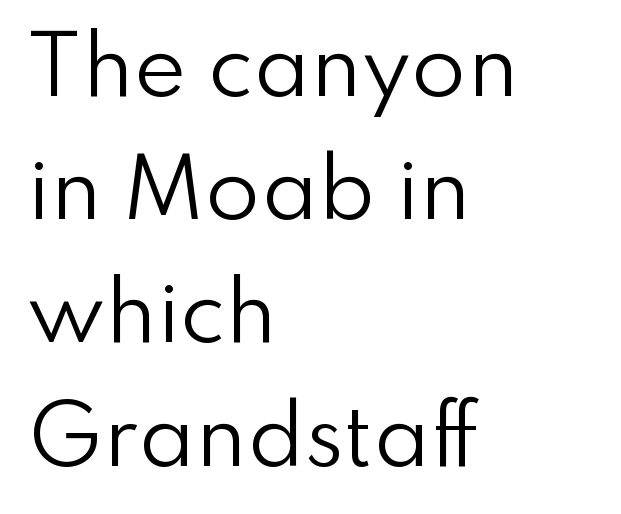
The image shows 80 px regular-weight sans-serif type, upright; set left-aligned, normal line spacing (1.54x), normal letter spacing, not underlined; low stroke contrast and a small x-height.
